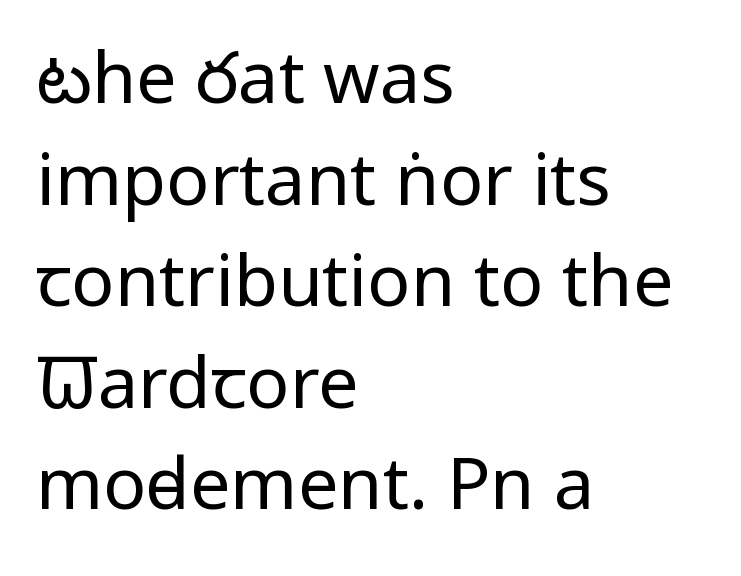
{"serif": "no", "italic": "no", "bold": "no", "weight": "regular", "width": "condensed", "stroke_contrast": "low", "x_height": "large", "monospaced": "no", "underline": "no", "align": "left", "line_spacing": "normal", "line_spacing_ratio": 1.41, "letter_spacing": "normal", "letter_spacing_em": 0.0, "glyph_px": 72}
